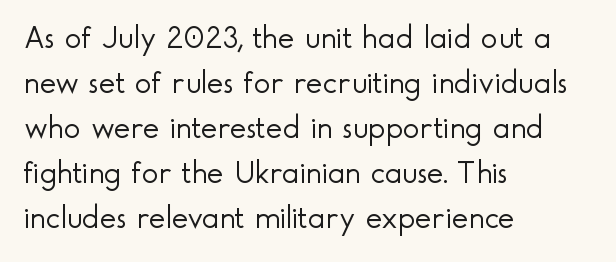
Q: Is the text bold? A: No.
Q: Is the text italic (slanted)? A: No, it is upright.
Q: Is the typeface a serif or a sans-serif typeface? A: Sans-serif.
Q: Is the text underlined? A: No.
Q: How is the paragraph aligned? A: Left-aligned.
Q: Is the spacing between letters normal or unusually wide? A: Normal.
Q: Is the spacing between lines tight, normal or loose? A: Normal.
Q: Width (condensed, normal, or wide)? A: Normal.
Q: x-height? A: Small.
Q: Monospaced? A: No.
